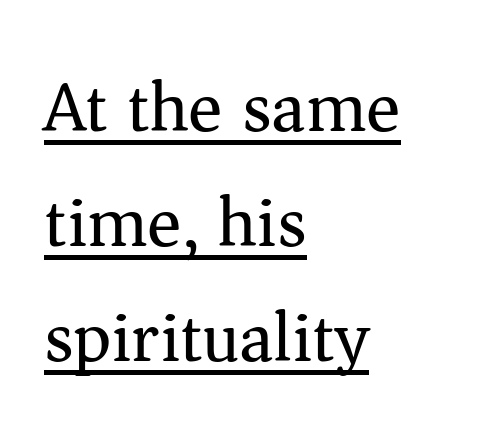
{"serif": "yes", "italic": "no", "bold": "no", "weight": "regular", "width": "normal", "stroke_contrast": "medium", "x_height": "medium", "monospaced": "no", "underline": "yes", "align": "left", "line_spacing": "normal", "line_spacing_ratio": 1.6, "letter_spacing": "normal", "letter_spacing_em": 0.0, "glyph_px": 72}
